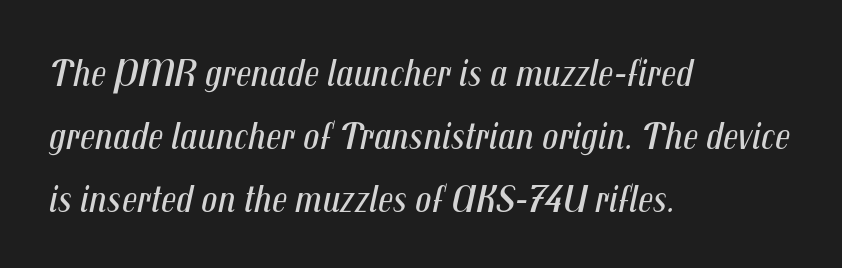
{"italic": "yes", "lean": "right", "slant_degrees": 12, "bold": "no", "weight": "regular", "width": "condensed", "stroke_contrast": "medium", "x_height": "medium", "monospaced": "no", "underline": "no", "align": "left", "line_spacing": "normal", "line_spacing_ratio": 1.57, "letter_spacing": "normal", "letter_spacing_em": 0.0, "glyph_px": 40}
